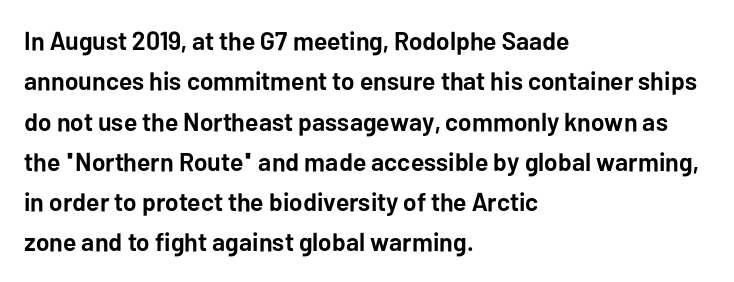
Q: Is the text bold? A: Yes.
Q: Is the text italic (slanted)? A: No, it is upright.
Q: Is the text underlined? A: No.
Q: How is the paragraph aligned? A: Left-aligned.
Q: Is the spacing between letters normal or unusually wide? A: Normal.
Q: Is the spacing between lines tight, normal or loose? A: Normal.
